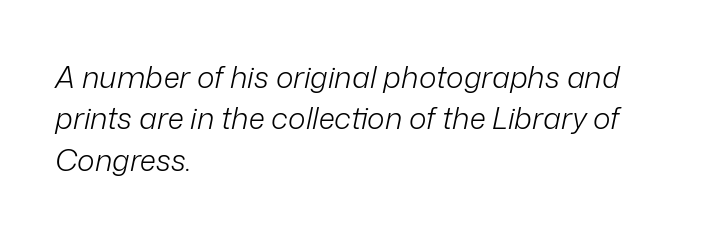
Q: Is the text bold? A: No.
Q: Is the text italic (slanted)? A: Yes, it leans right by about 12 degrees.
Q: Is the text underlined? A: No.
Q: How is the paragraph aligned? A: Left-aligned.
Q: Is the spacing between letters normal or unusually wide? A: Normal.
Q: Is the spacing between lines tight, normal or loose? A: Normal.
Q: Width (condensed, normal, or wide)? A: Normal.
Q: Stroke contrast? A: Low.
Q: x-height? A: Medium.
Q: Monospaced? A: No.
